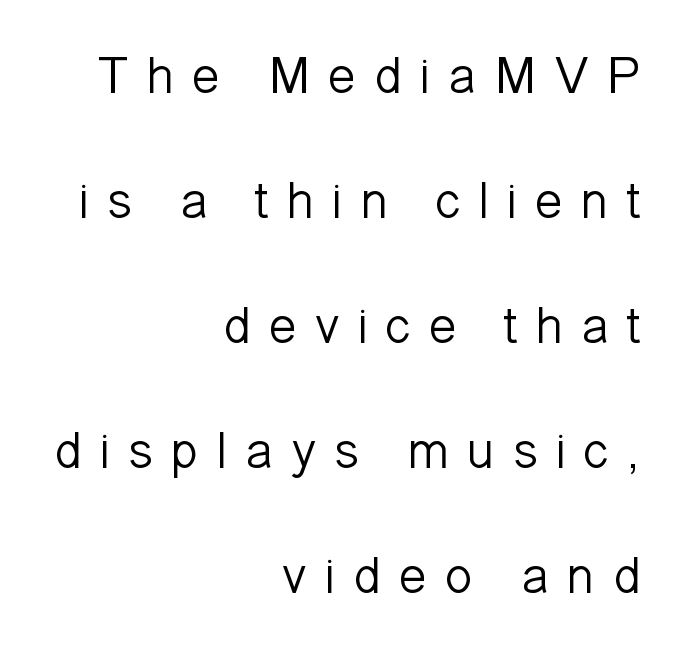
{"serif": "no", "italic": "no", "bold": "no", "weight": "light", "width": "normal", "stroke_contrast": "low", "x_height": "medium", "monospaced": "no", "underline": "no", "align": "right", "line_spacing": "loose", "line_spacing_ratio": 2.36, "letter_spacing": "wide", "letter_spacing_em": 0.31, "glyph_px": 53}
